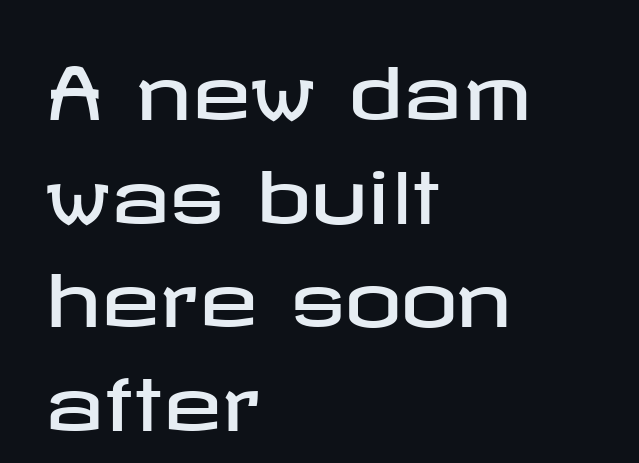
Q: Is the text italic (slanted)? A: No, it is upright.
Q: Is the typeface a serif or a sans-serif typeface? A: Sans-serif.
Q: Is the text underlined? A: No.
Q: How is the paragraph aligned? A: Left-aligned.
Q: Is the spacing between letters normal or unusually wide? A: Normal.
Q: Is the spacing between lines tight, normal or loose? A: Normal.
Q: Width (condensed, normal, or wide)? A: Wide.
Q: Stroke contrast? A: Low.
Q: x-height? A: Medium.
